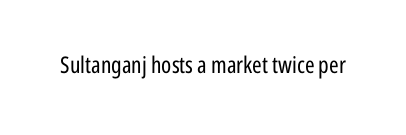
The type is set solid horizontally, with unmodified tracking. Words float on clear page, feet unadorned. A quiet, ordinary-to-light weight characterises the typeface. The type sits square on the baseline with zero lean.
